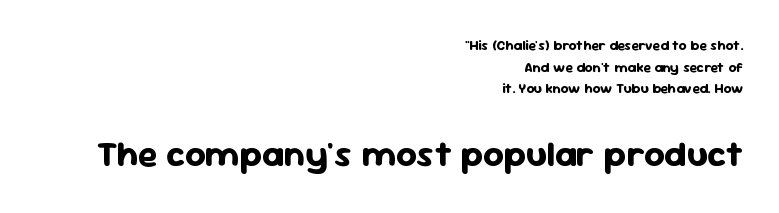
Underlining? Definitely not there. Posture: vertical. Each word holds together tightly as a unit, with standard inter-letter gaps. Spacing verdict: proportional, widths tailored to each character. Note: smaller setting up top, larger setting below. Pretty heavy lettering here — definitely bold.
